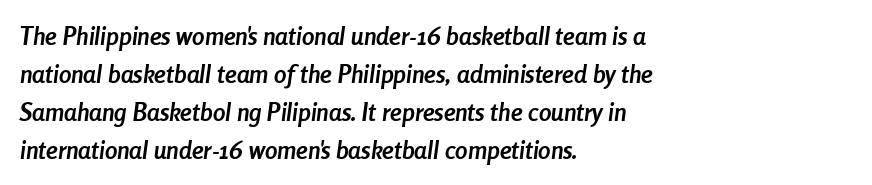
The image shows 25 px bold type, italic (leaning right); set left-aligned, normal line spacing (1.52x), normal letter spacing, not underlined.
